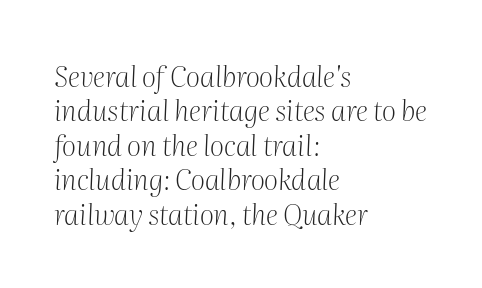
{"serif": "yes", "italic": "yes", "lean": "right", "slant_degrees": 2, "bold": "no", "weight": "light", "width": "normal", "stroke_contrast": "medium", "x_height": "medium", "monospaced": "no", "underline": "no", "align": "left", "line_spacing_ratio": 1.23, "letter_spacing": "normal", "letter_spacing_em": 0.0, "glyph_px": 28}
